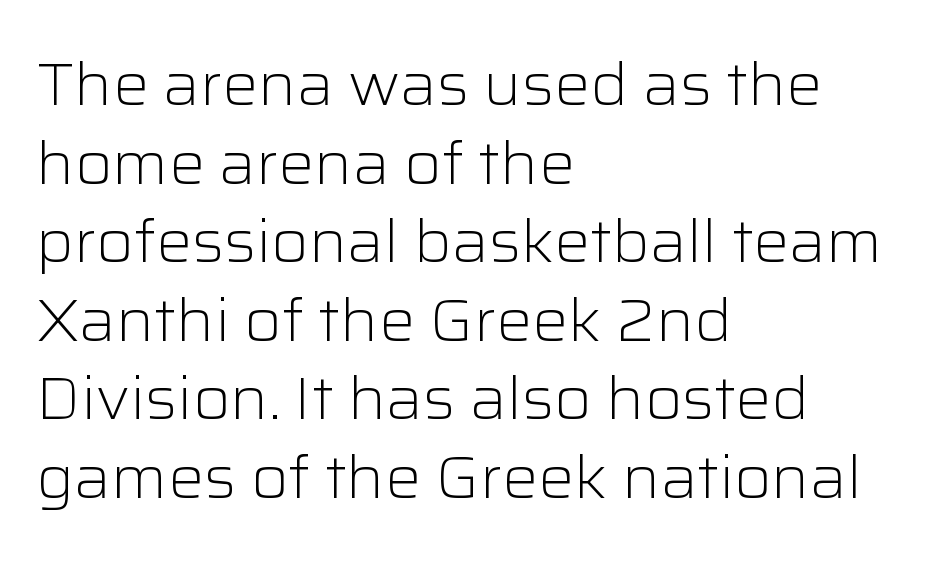
Q: Is the text bold? A: No.
Q: Is the text italic (slanted)? A: No, it is upright.
Q: Is the typeface a serif or a sans-serif typeface? A: Sans-serif.
Q: Is the text underlined? A: No.
Q: How is the paragraph aligned? A: Left-aligned.
Q: Is the spacing between letters normal or unusually wide? A: Normal.
Q: Is the spacing between lines tight, normal or loose? A: Normal.
Q: Width (condensed, normal, or wide)? A: Normal.
Q: Stroke contrast? A: Low.
Q: x-height? A: Medium.
Q: Monospaced? A: No.
